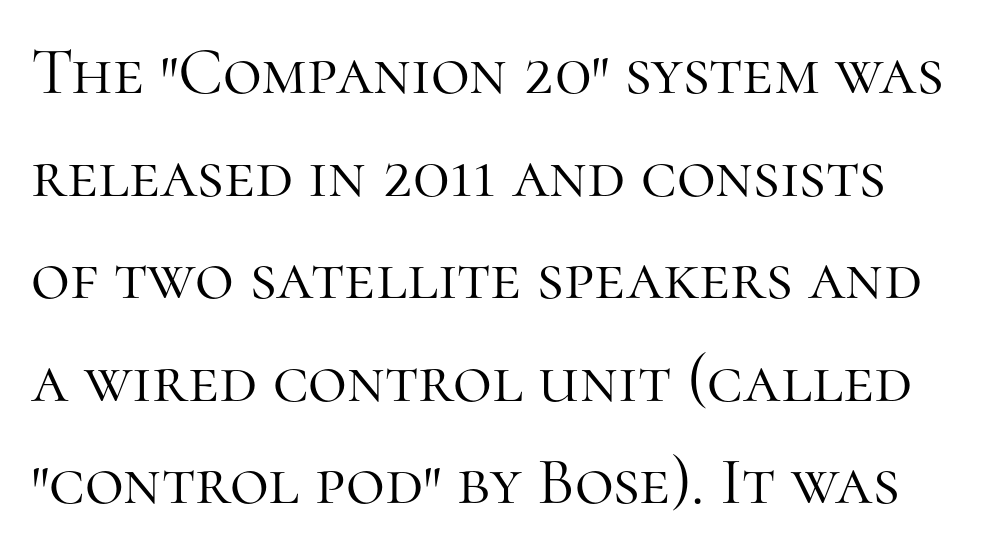
{"serif": "yes", "italic": "no", "bold": "no", "weight": "light", "width": "normal", "stroke_contrast": "high", "x_height": "medium", "monospaced": "no", "underline": "no", "line_spacing": "normal", "line_spacing_ratio": 1.53, "letter_spacing": "normal", "letter_spacing_em": 0.0, "glyph_px": 67}
